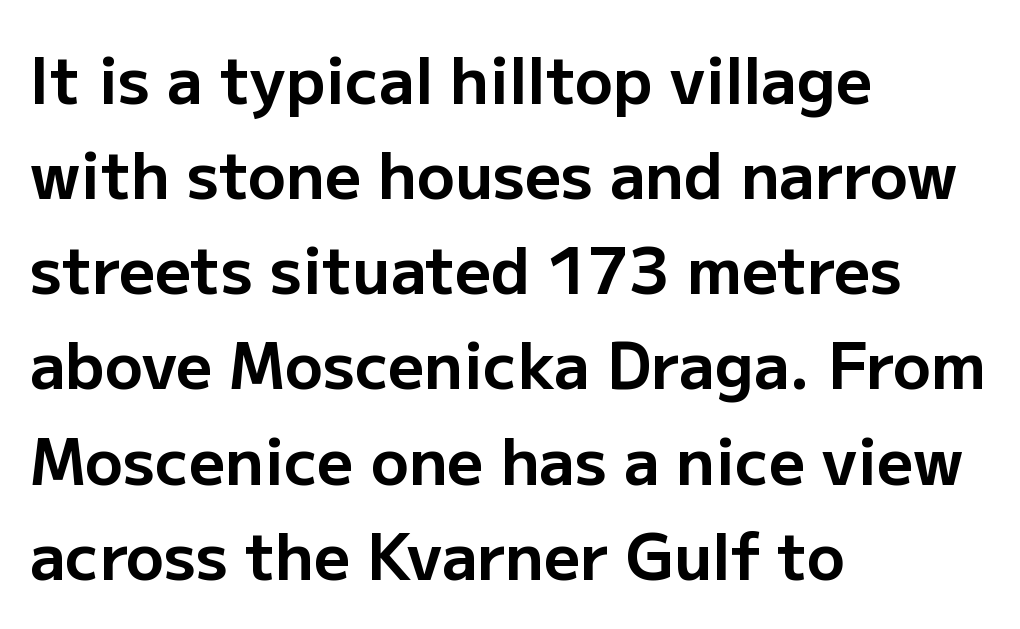
{"serif": "no", "italic": "no", "bold": "yes", "weight": "bold", "width": "normal", "stroke_contrast": "low", "x_height": "medium", "monospaced": "no", "underline": "no", "align": "left", "line_spacing": "normal", "line_spacing_ratio": 1.51, "letter_spacing": "normal", "letter_spacing_em": 0.0, "glyph_px": 63}
